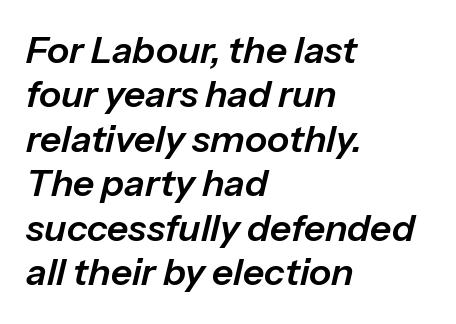
The image shows 37 px text type, italic (leaning right); set left-aligned, line spacing 1.2x, normal letter spacing, not underlined; low stroke contrast and a medium x-height.
